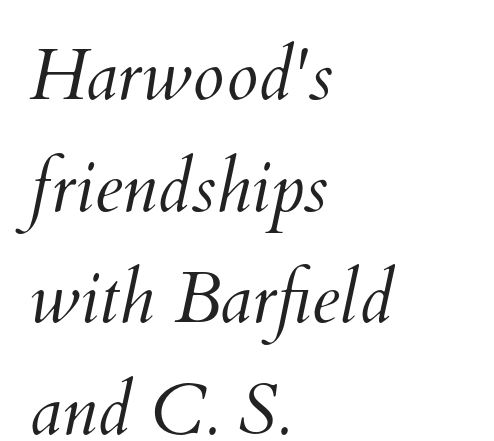
Q: Is the text bold? A: No.
Q: Is the text underlined? A: No.
Q: How is the paragraph aligned? A: Left-aligned.
Q: Is the spacing between letters normal or unusually wide? A: Normal.
Q: Is the spacing between lines tight, normal or loose? A: Normal.
Q: Width (condensed, normal, or wide)? A: Normal.
Q: Stroke contrast? A: Medium.
Q: x-height? A: Small.
Q: Monospaced? A: No.
